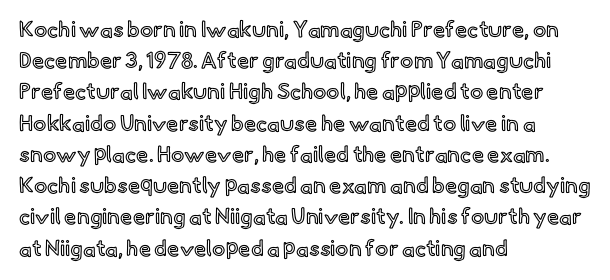
The image shows 22 px text type, upright; set left-aligned, normal line spacing (1.42x), normal letter spacing, not underlined.
